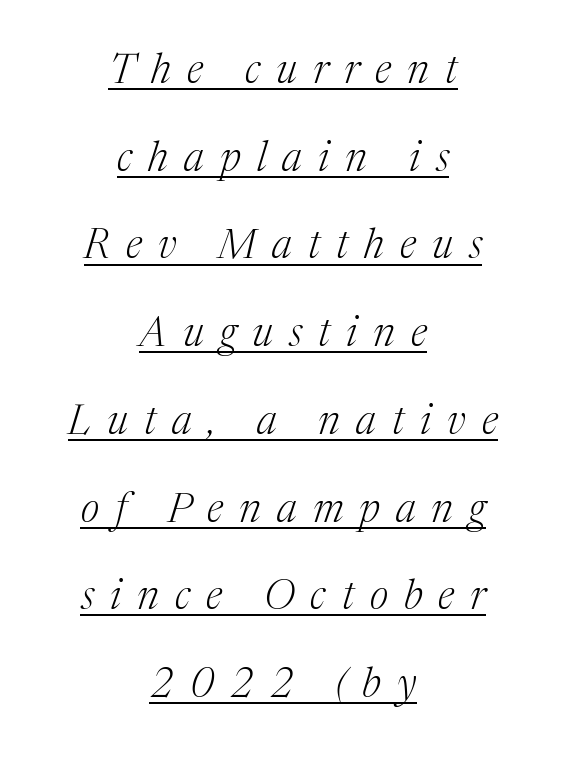
The image shows 41 px light serif type, italic (leaning right); set centered, loose line spacing (2.14x), unusually wide letter spacing (+0.39 em), underlined; medium stroke contrast and a medium x-height.
